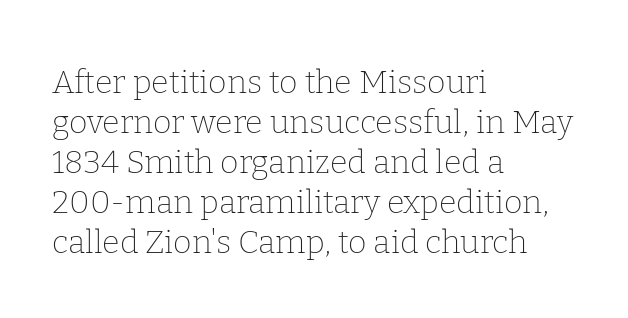
The image shows 32 px thin serif type, upright; set left-aligned, normal line spacing (1.25x), normal letter spacing, not underlined; low stroke contrast and a medium x-height.
